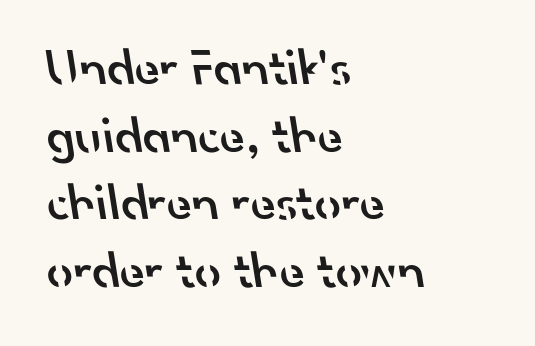
The image shows 52 px semibold sans-serif type; set left-aligned, normal line spacing (1.3x), normal letter spacing, not underlined; low stroke contrast and a small x-height.
